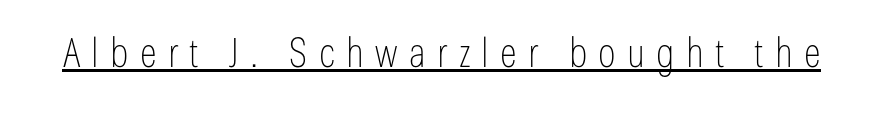
The image shows 40 px thin, condensed sans-serif type, upright; set unusually wide letter spacing (+0.28 em), underlined; low stroke contrast and a medium x-height.
